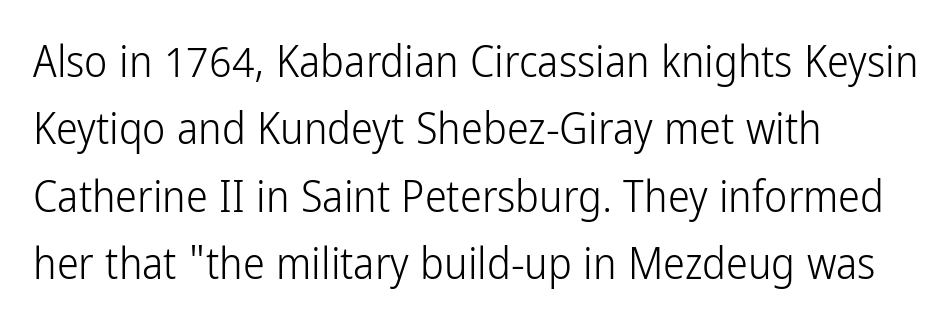
The image shows 44 px light, condensed sans-serif type, upright; set left-aligned, normal line spacing (1.53x), normal letter spacing, not underlined; low stroke contrast and a medium x-height.
